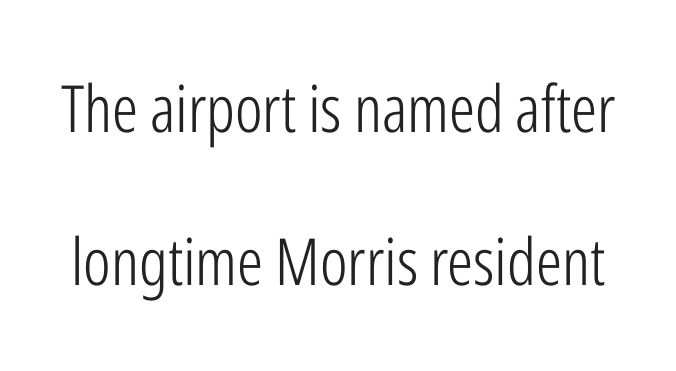
Nothing sits at the stroke ends, so this counts as sans-serif. The characters are drawn with everyday or finer stroke widths. Proportional: the letters do not fall into vertical columns. Each new line begins a long way beneath the previous one. Style check: upright.
